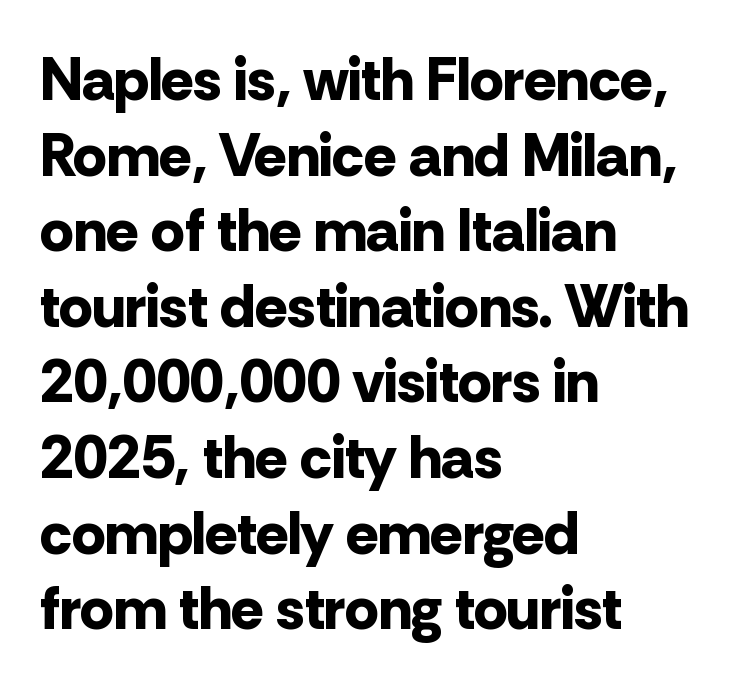
{"serif": "no", "italic": "no", "bold": "yes", "weight": "bold", "width": "normal", "stroke_contrast": "low", "x_height": "medium", "monospaced": "no", "underline": "no", "align": "left", "line_spacing": "normal", "line_spacing_ratio": 1.26, "letter_spacing": "normal", "letter_spacing_em": 0.0, "glyph_px": 60}
